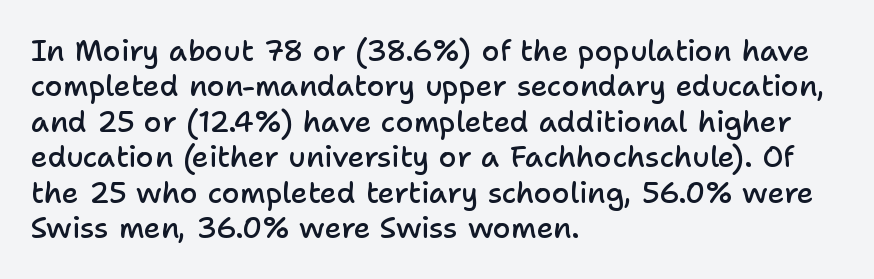
Q: Is the text bold? A: Semi-bold.
Q: Is the text italic (slanted)? A: No, it is upright.
Q: Is the typeface a serif or a sans-serif typeface? A: Sans-serif.
Q: Is the text underlined? A: No.
Q: How is the paragraph aligned? A: Left-aligned.
Q: Is the spacing between letters normal or unusually wide? A: Normal.
Q: Width (condensed, normal, or wide)? A: Normal.
Q: Stroke contrast? A: Low.
Q: x-height? A: Medium.
Q: Monospaced? A: No.
